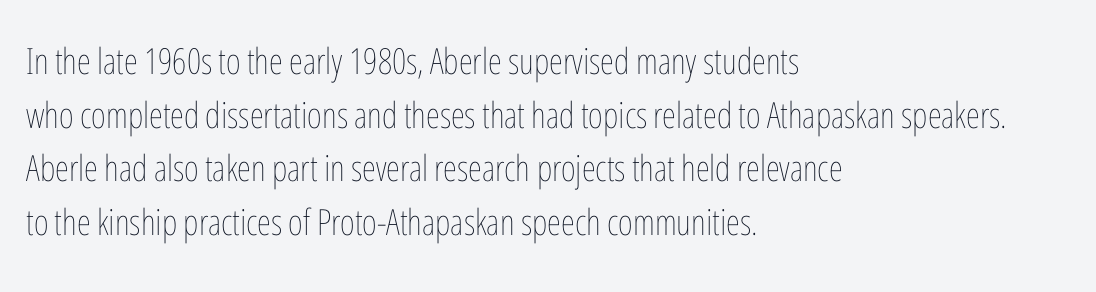
The image shows 36 px thin, condensed type, upright; set left-aligned, normal line spacing (1.49x), normal letter spacing, not underlined; low stroke contrast and a medium x-height.
